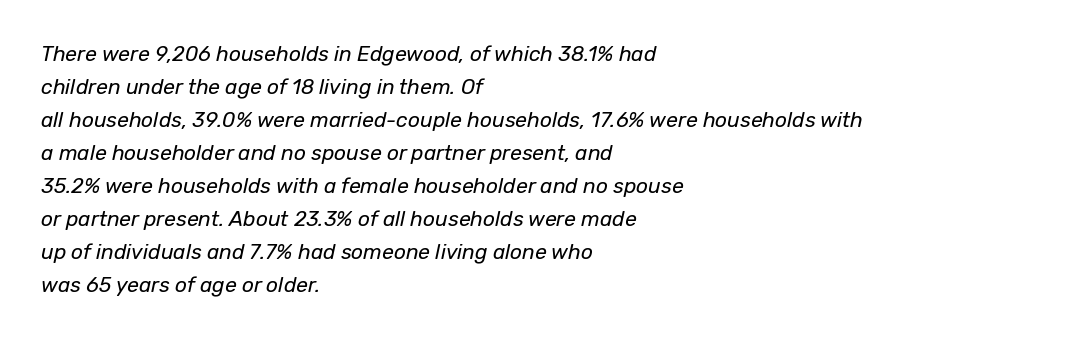
Bold? No — there's no thickening of the strokes. Quick note: interline space is typical. Typeset ragged right — the left edge is the straight one. Slanted lettering throughout. The zone under the glyphs is completely vacant.
